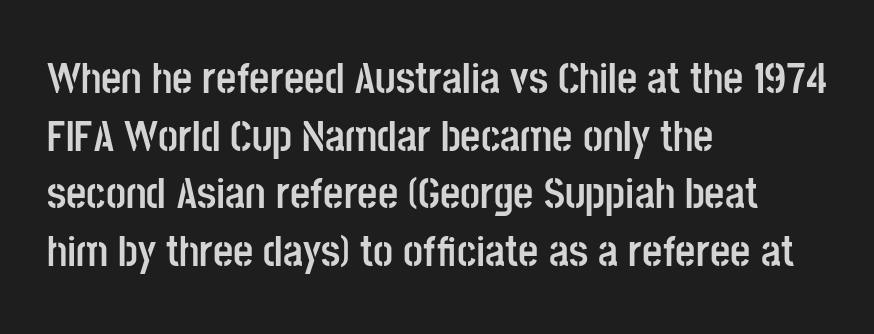
{"serif": "no", "italic": "no", "bold": "yes", "weight": "semibold", "width": "condensed", "stroke_contrast": "low", "x_height": "large", "monospaced": "no", "underline": "no", "align": "left", "line_spacing": "normal", "line_spacing_ratio": 1.31, "letter_spacing": "normal", "letter_spacing_em": 0.0, "glyph_px": 44}
